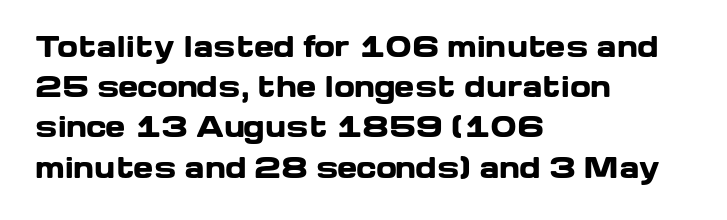
Q: Is the text bold? A: Yes.
Q: Is the text italic (slanted)? A: No, it is upright.
Q: Is the text underlined? A: No.
Q: How is the paragraph aligned? A: Left-aligned.
Q: Is the spacing between letters normal or unusually wide? A: Normal.
Q: Is the spacing between lines tight, normal or loose? A: Normal.
